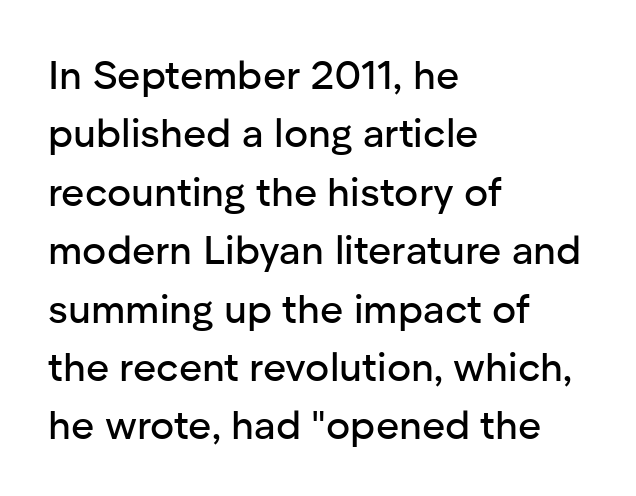
Decoration check: the copy has no underline. The specimen reads as upright at a glance. These lines are composed in type without serifs. A typesetter would call this zero additional tracking. Notice how descenders clear the ascenders below comfortably — that's standard leading. Compared with a centered layout, this one pins lines to the left instead.
